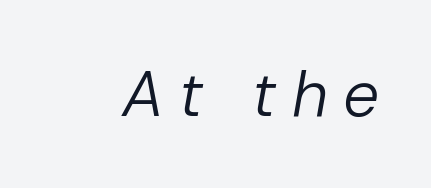
The cut favours lightness, reaching ordinary text weight at its darkest. Beneath every word, the page is bare. There is plenty of visible air inserted between adjacent glyphs. Is this a fixed-width face? No — the glyphs have proportional, varying widths. Is the type slanted? Yes — the strokes lean at a clear angle.
